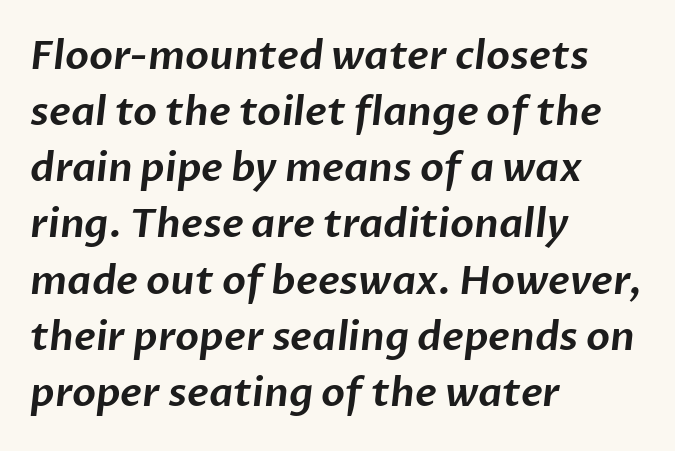
{"serif": "no", "width": "normal", "stroke_contrast": "low", "x_height": "medium", "monospaced": "no", "underline": "no", "align": "left", "line_spacing": "normal", "line_spacing_ratio": 1.44, "letter_spacing": "normal", "letter_spacing_em": 0.0, "glyph_px": 39}
